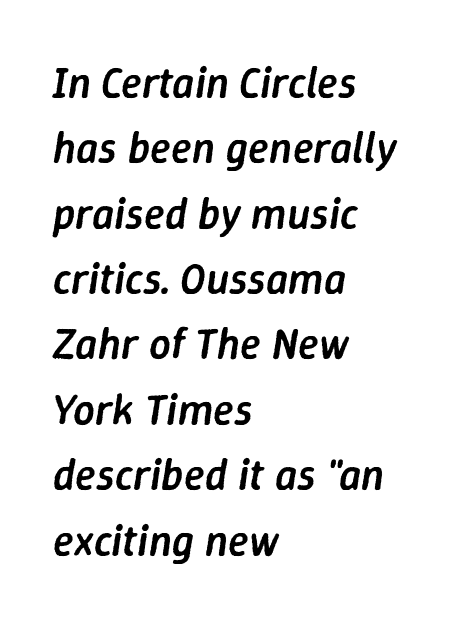
The image shows 43 px semibold type, italic (leaning right); set left-aligned, normal line spacing (1.52x), normal letter spacing, not underlined; low stroke contrast and a medium x-height.
